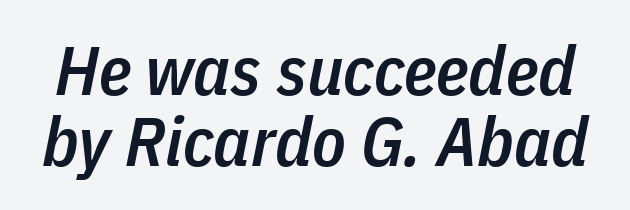
{"italic": "yes", "lean": "right", "slant_degrees": 11, "bold": "semi", "weight": "semibold", "width": "condensed", "stroke_contrast": "low", "x_height": "medium", "monospaced": "no", "underline": "no", "line_spacing": "tight", "line_spacing_ratio": 1.03, "letter_spacing": "normal", "letter_spacing_em": 0.0, "glyph_px": 69}
